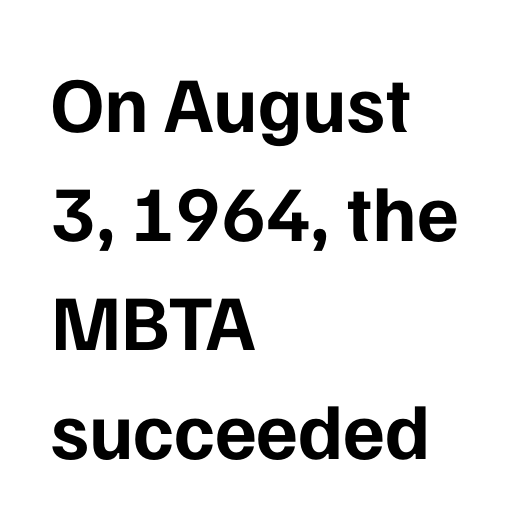
{"serif": "no", "italic": "no", "bold": "yes", "weight": "bold", "width": "normal", "stroke_contrast": "low", "x_height": "medium", "monospaced": "no", "underline": "no", "align": "left", "line_spacing": "normal", "line_spacing_ratio": 1.38, "letter_spacing": "normal", "letter_spacing_em": 0.0, "glyph_px": 79}
